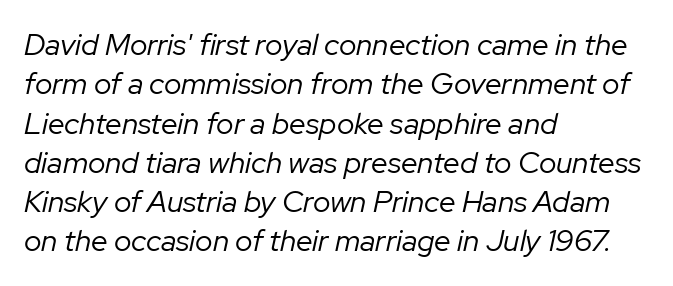
The image shows 30 px regular-weight type, italic (leaning right); set left-aligned, normal line spacing (1.31x), normal letter spacing, not underlined; low stroke contrast and a medium x-height.
